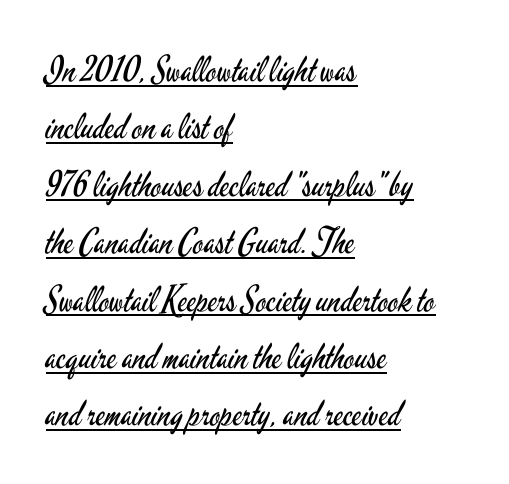
Q: Is the text bold? A: No.
Q: Is the text italic (slanted)? A: Yes.
Q: Is the typeface a serif or a sans-serif typeface? A: Sans-serif.
Q: Is the text underlined? A: Yes.
Q: How is the paragraph aligned? A: Left-aligned.
Q: Is the spacing between letters normal or unusually wide? A: Normal.
Q: Is the spacing between lines tight, normal or loose? A: Normal.
Q: Width (condensed, normal, or wide)? A: Condensed.
Q: Stroke contrast? A: Low.
Q: x-height? A: Small.
Q: Monospaced? A: No.
